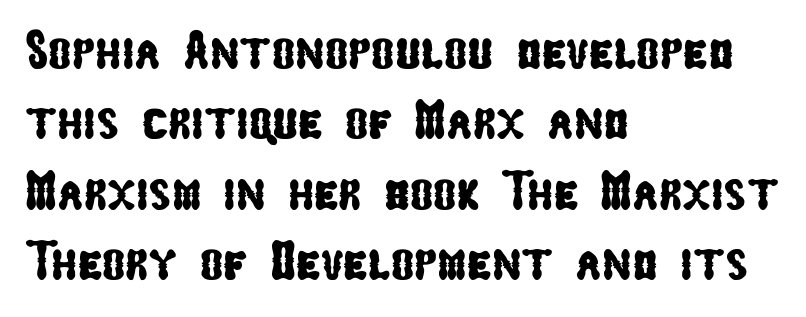
The image shows 55 px condensed sans-serif type; set left-aligned, normal line spacing (1.28x), normal letter spacing, not underlined; low stroke contrast and a medium x-height.
